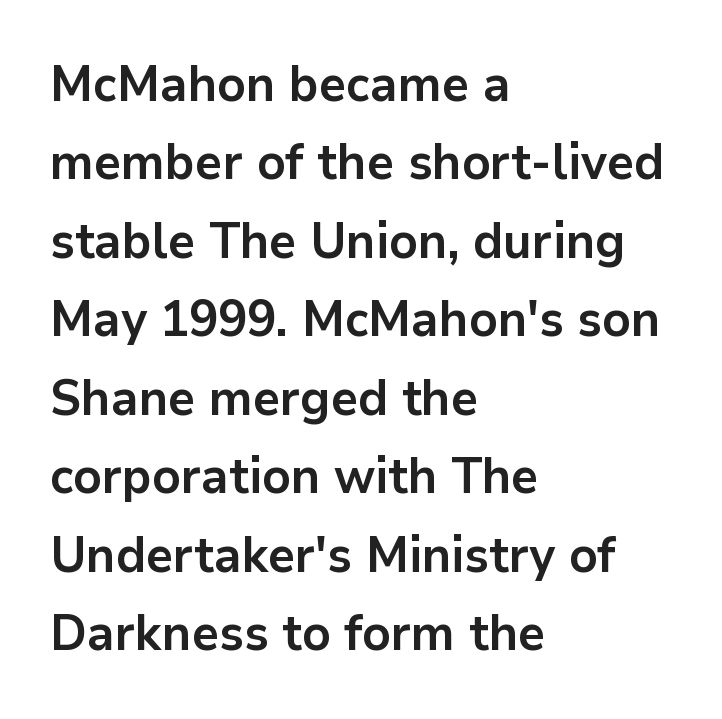
The image shows 50 px bold sans-serif type, upright; set left-aligned, normal line spacing (1.57x), normal letter spacing, not underlined; low stroke contrast and a medium x-height.
